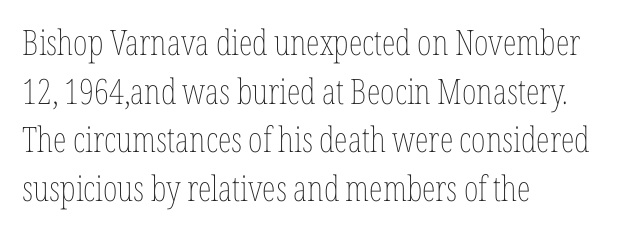
The image shows 35 px thin, condensed type, upright; set left-aligned, normal line spacing (1.39x), normal letter spacing, not underlined; low stroke contrast and a medium x-height.
